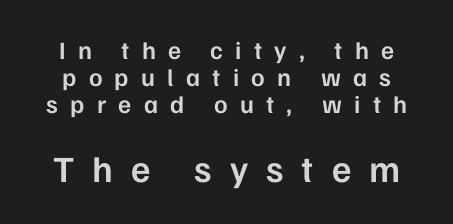
Plain, unruled lines of type. The block sitting lower on the canvas is the one with enlarged characters. Regarding leading, the lines here are crowded together. This rendering widens character spacing well past its baseline value.
